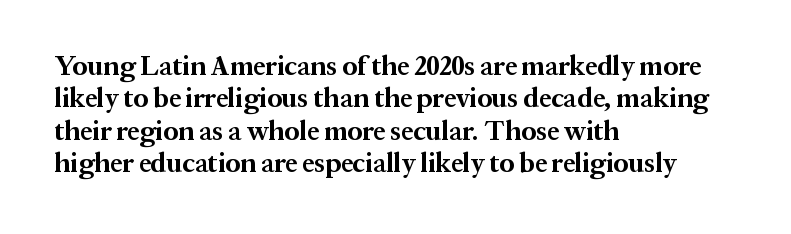
{"italic": "no", "bold": "yes", "underline": "no", "align": "left", "line_spacing_ratio": 1.2, "letter_spacing": "normal", "letter_spacing_em": 0.0, "glyph_px": 27}
